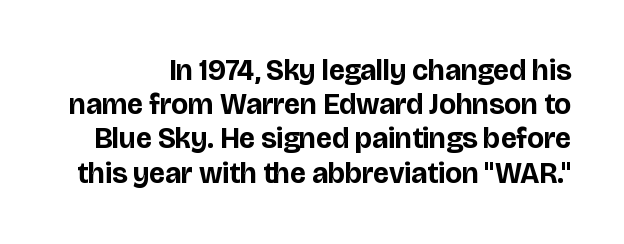
The image shows 29 px bold sans-serif type, upright; set line spacing 1.18x, normal letter spacing, not underlined; low stroke contrast and a large x-height.
